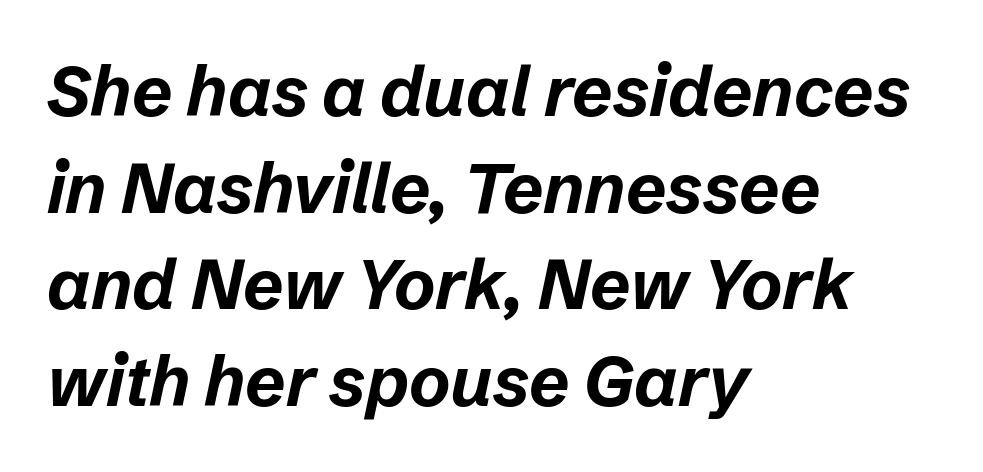
Q: Is the text bold? A: Yes.
Q: Is the text italic (slanted)? A: Yes, it leans right by about 12 degrees.
Q: Is the text underlined? A: No.
Q: How is the paragraph aligned? A: Left-aligned.
Q: Is the spacing between letters normal or unusually wide? A: Normal.
Q: Is the spacing between lines tight, normal or loose? A: Normal.
Q: Width (condensed, normal, or wide)? A: Normal.
Q: Stroke contrast? A: Low.
Q: x-height? A: Medium.
Q: Monospaced? A: No.
